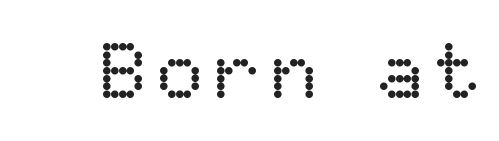
{"italic": "no", "bold": "no", "weight": "regular", "width": "normal", "stroke_contrast": "low", "x_height": "medium", "monospaced": "no", "underline": "no", "glyph_px": 79}
